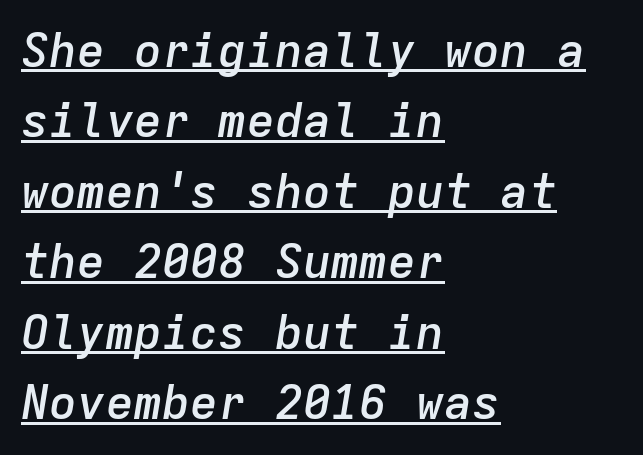
{"italic": "yes", "lean": "right", "slant_degrees": 9, "bold": "semi", "weight": "semibold", "width": "normal", "stroke_contrast": "low", "x_height": "medium", "monospaced": "yes", "underline": "yes", "align": "left", "line_spacing": "normal", "line_spacing_ratio": 1.5, "letter_spacing": "normal", "letter_spacing_em": 0.0, "glyph_px": 47}
